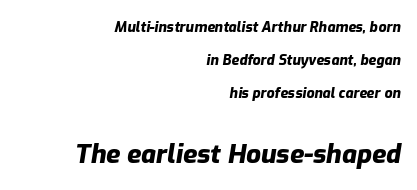
The rendering applies a slant to the glyphs. Successive baselines arrive slowly, with a big drop between each. The glyphs are unaccompanied by any horizontal stroke below them. Visually the block forms a straight wall on the right and a jagged coastline on the left. Observe the ordinary spacing: letters are neighbours, not strangers.
